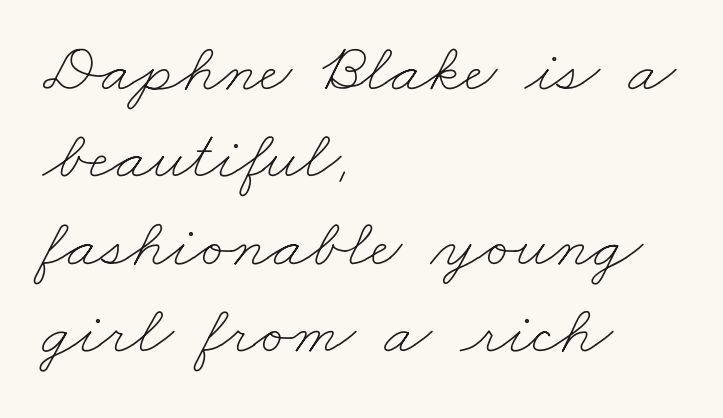
Q: Is the text bold? A: No.
Q: Is the text underlined? A: No.
Q: How is the paragraph aligned? A: Left-aligned.
Q: Is the spacing between letters normal or unusually wide? A: Normal.
Q: Is the spacing between lines tight, normal or loose? A: Normal.
Q: Width (condensed, normal, or wide)? A: Wide.
Q: Stroke contrast? A: Low.
Q: x-height? A: Small.
Q: Monospaced? A: No.
